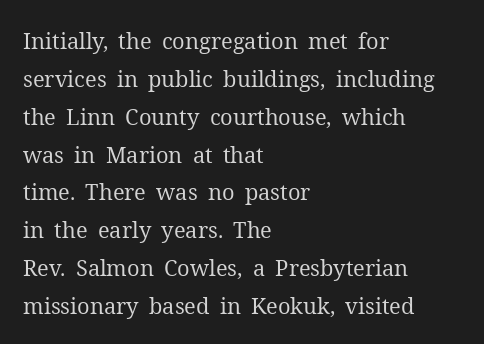
{"italic": "no", "bold": "no", "underline": "no", "align": "left", "line_spacing_ratio": 1.72, "letter_spacing": "normal", "letter_spacing_em": 0.0, "glyph_px": 22}
